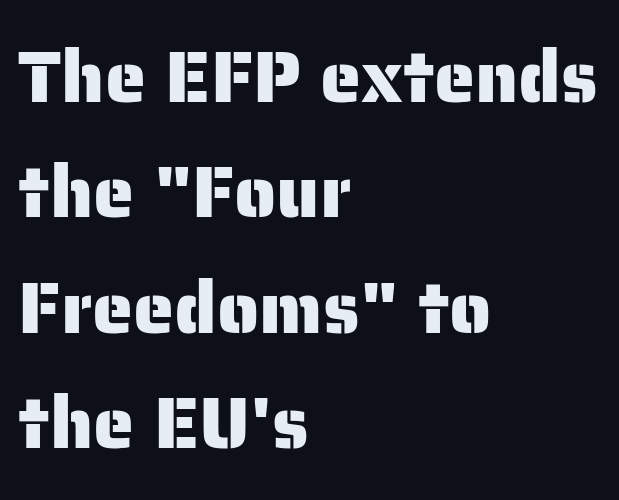
Q: Is the text italic (slanted)? A: No, it is upright.
Q: Is the typeface a serif or a sans-serif typeface? A: Sans-serif.
Q: Is the text underlined? A: No.
Q: How is the paragraph aligned? A: Left-aligned.
Q: Is the spacing between letters normal or unusually wide? A: Normal.
Q: Is the spacing between lines tight, normal or loose? A: Normal.
Q: Width (condensed, normal, or wide)? A: Normal.
Q: Stroke contrast? A: Low.
Q: x-height? A: Medium.
Q: Monospaced? A: No.
